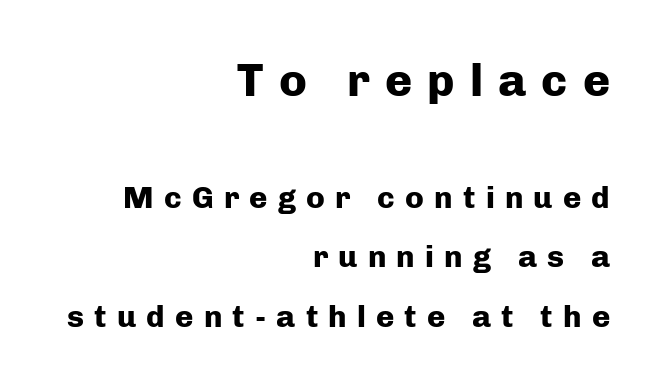
{"serif": "no", "italic": "no", "bold": "yes", "weight": "heavy", "width": "normal", "stroke_contrast": "low", "x_height": "medium", "monospaced": "no", "underline": "no", "align": "right", "line_spacing": "loose", "line_spacing_ratio": 1.93, "letter_spacing": "wide", "letter_spacing_em": 0.33, "larger_block": "first", "size_ratio": 1.48, "glyph_px": 46}
